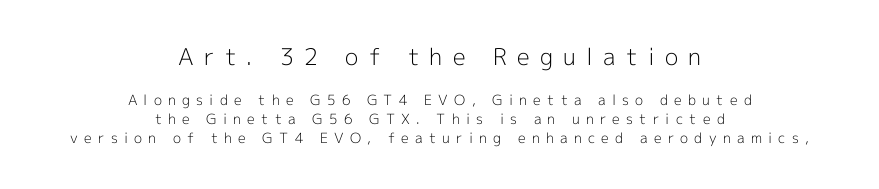
There is plenty of visible air inserted between adjacent glyphs. Block one is the big one; block two sits smaller underneath. If you measured baseline to baseline, you'd find a middling distance. Posture: straight, roman, zero tilt. Weight class: somewhere from thin through regular.
